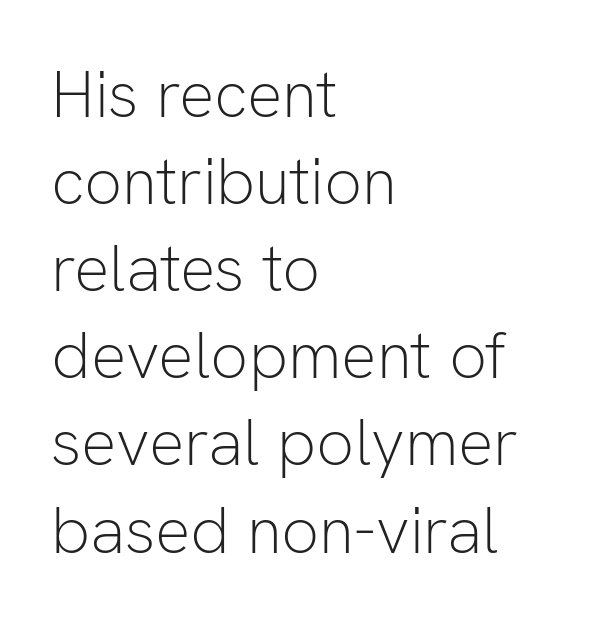
Q: Is the text bold? A: No.
Q: Is the text italic (slanted)? A: No, it is upright.
Q: Is the typeface a serif or a sans-serif typeface? A: Sans-serif.
Q: Is the text underlined? A: No.
Q: How is the paragraph aligned? A: Left-aligned.
Q: Is the spacing between letters normal or unusually wide? A: Normal.
Q: Is the spacing between lines tight, normal or loose? A: Normal.
Q: Width (condensed, normal, or wide)? A: Normal.
Q: Stroke contrast? A: Low.
Q: x-height? A: Medium.
Q: Monospaced? A: No.
